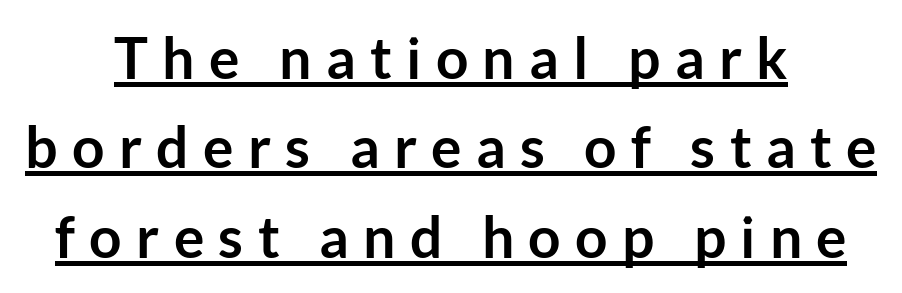
One-word summary of the alignment: center. Each letter keeps its own natural width here, so spacing adapts to shape. The line texture is sparse and dotted thanks to wide tracking. I'd describe the lettering as bold — thick and assertive. Students, observe: this is what conventionally led text looks like.
